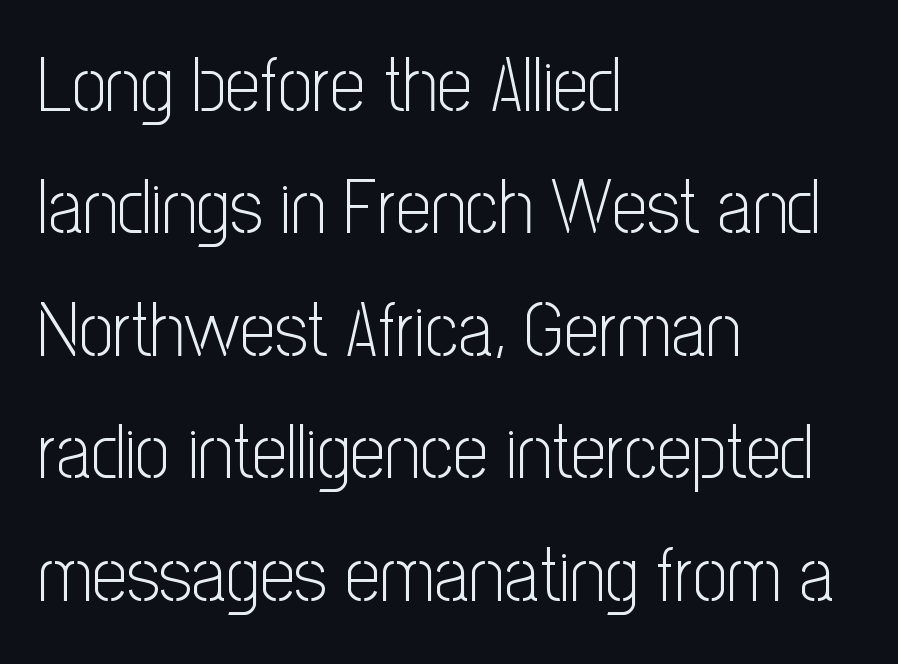
Q: Is the text bold? A: No.
Q: Is the text italic (slanted)? A: No, it is upright.
Q: Is the typeface a serif or a sans-serif typeface? A: Sans-serif.
Q: Is the text underlined? A: No.
Q: How is the paragraph aligned? A: Left-aligned.
Q: Is the spacing between letters normal or unusually wide? A: Normal.
Q: Is the spacing between lines tight, normal or loose? A: Normal.
Q: Width (condensed, normal, or wide)? A: Condensed.
Q: Stroke contrast? A: Low.
Q: x-height? A: Medium.
Q: Monospaced? A: No.
